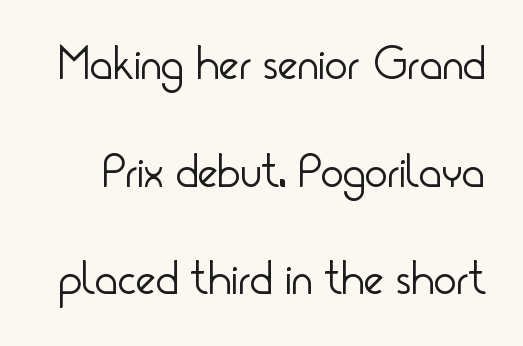
Q: Is the text bold? A: No.
Q: Is the text italic (slanted)? A: No, it is upright.
Q: Is the typeface a serif or a sans-serif typeface? A: Sans-serif.
Q: Is the text underlined? A: No.
Q: Is the spacing between letters normal or unusually wide? A: Normal.
Q: Is the spacing between lines tight, normal or loose? A: Loose.
Q: Width (condensed, normal, or wide)? A: Condensed.
Q: Stroke contrast? A: Low.
Q: x-height? A: Small.
Q: Monospaced? A: No.
